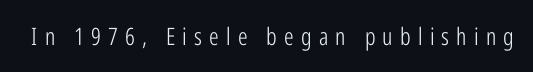
The typesetting does not lean heavy: it is not bold. Is there any slant? The stems are plumb. The foot of each line stays bare and open. A typesetter would call this heavily tracked-out type.
